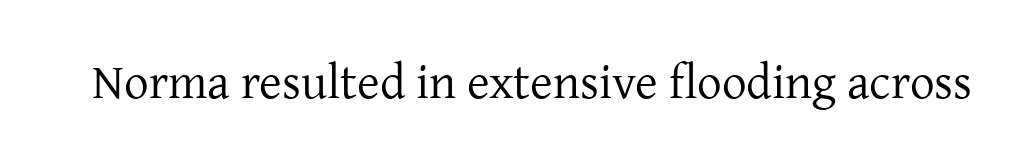
Q: Is the text bold? A: No.
Q: Is the text italic (slanted)? A: No, it is upright.
Q: Is the typeface a serif or a sans-serif typeface? A: Serif.
Q: Is the text underlined? A: No.
Q: Is the spacing between letters normal or unusually wide? A: Normal.
Q: Width (condensed, normal, or wide)? A: Normal.
Q: Stroke contrast? A: Low.
Q: x-height? A: Medium.
Q: Monospaced? A: No.
